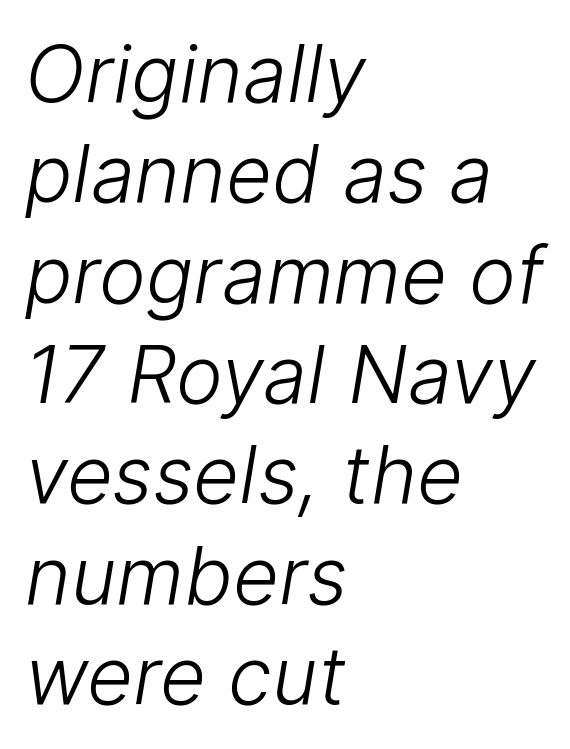
Q: Is the text bold? A: No.
Q: Is the typeface a serif or a sans-serif typeface? A: Sans-serif.
Q: Is the text underlined? A: No.
Q: How is the paragraph aligned? A: Left-aligned.
Q: Is the spacing between letters normal or unusually wide? A: Normal.
Q: Is the spacing between lines tight, normal or loose? A: Normal.
Q: Width (condensed, normal, or wide)? A: Normal.
Q: Stroke contrast? A: Low.
Q: x-height? A: Medium.
Q: Monospaced? A: No.
